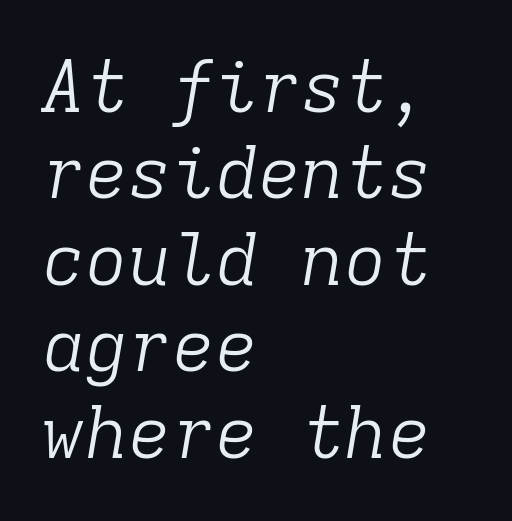
The image shows 72 px light serif type, italic (leaning right), monospaced; set left-aligned, line spacing 1.2x, normal letter spacing, not underlined; low stroke contrast and a medium x-height.
